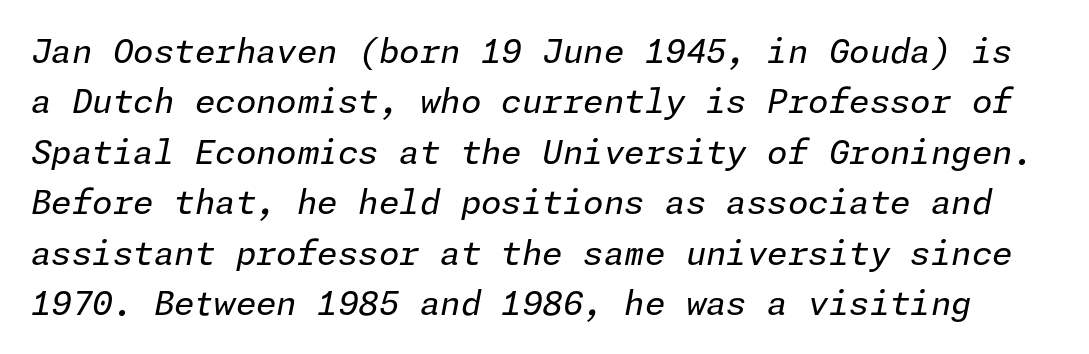
Q: Is the text bold? A: No.
Q: Is the text italic (slanted)? A: Yes, it leans right by about 11 degrees.
Q: Is the text underlined? A: No.
Q: Is the spacing between letters normal or unusually wide? A: Normal.
Q: Is the spacing between lines tight, normal or loose? A: Normal.
Q: Width (condensed, normal, or wide)? A: Normal.
Q: Stroke contrast? A: Low.
Q: x-height? A: Medium.
